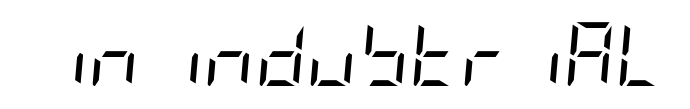
{"italic": "yes", "lean": "right", "slant_degrees": 5, "bold": "no", "weight": "regular", "width": "condensed", "stroke_contrast": "low", "x_height": "large", "underline": "no", "letter_spacing": "normal", "letter_spacing_em": 0.0, "glyph_px": 63}
